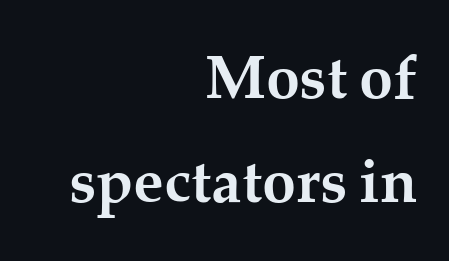
Only glyphs here, with clear space below each row. These lines are rendered in a variable-pitch font. Each letter's strokes conclude with small projecting serifs. Tracking value appears to be zero — textbook default spacing.
